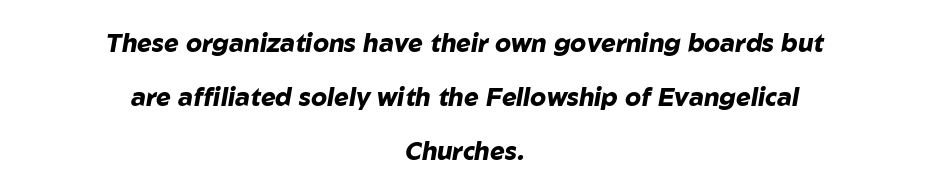
Set as a true bold cut, around the 700 mark. Letter spacing: default. Each new line begins a long way beneath the previous one. Which margin do the lines hug? Neither — every line sits in the middle. Emphasis-style slanted type is in use. Has an underline been added? It has not.
